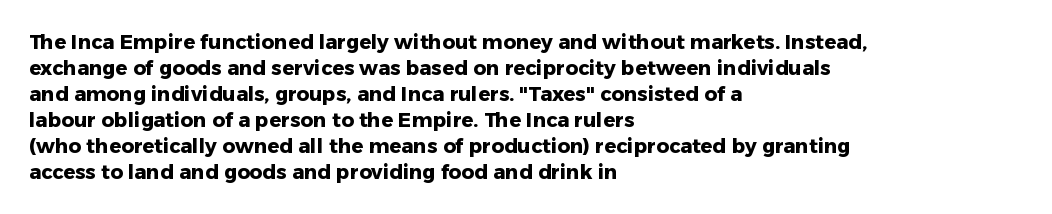
{"italic": "no", "bold": "yes", "underline": "no", "align": "left", "line_spacing": "normal", "line_spacing_ratio": 1.3, "letter_spacing": "normal", "letter_spacing_em": 0.0, "glyph_px": 20}
